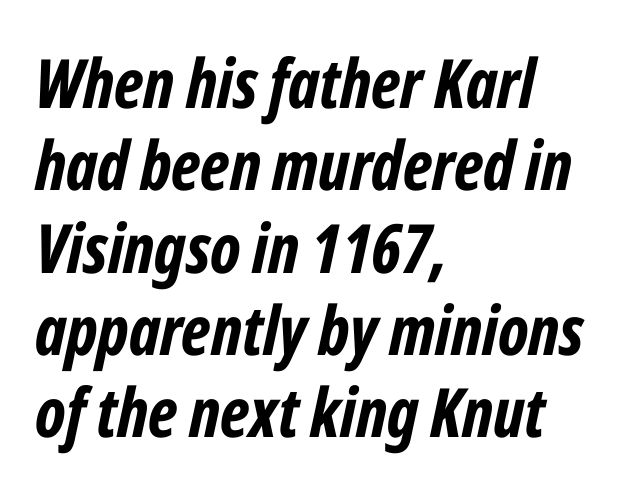
The image shows 68 px bold, condensed type, italic (leaning right); set left-aligned, line spacing 1.21x, normal letter spacing, not underlined; low stroke contrast and a medium x-height.
